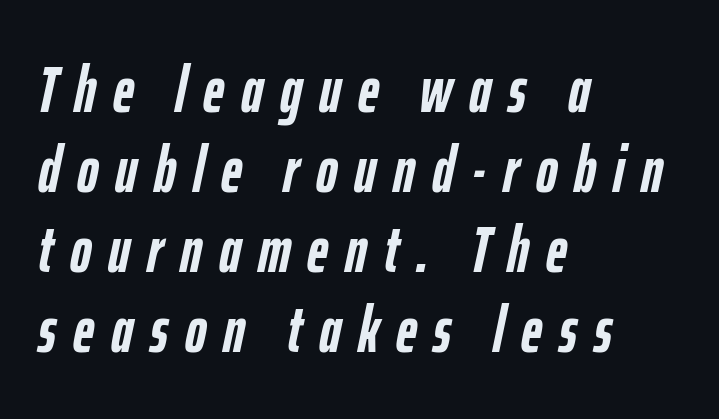
Q: Is the text bold? A: Yes.
Q: Is the text italic (slanted)? A: Yes, it leans right by about 12 degrees.
Q: Is the text underlined? A: No.
Q: How is the paragraph aligned? A: Left-aligned.
Q: Is the spacing between letters normal or unusually wide? A: Unusually wide.
Q: Width (condensed, normal, or wide)? A: Condensed.
Q: Stroke contrast? A: Low.
Q: x-height? A: Medium.
Q: Monospaced? A: No.
